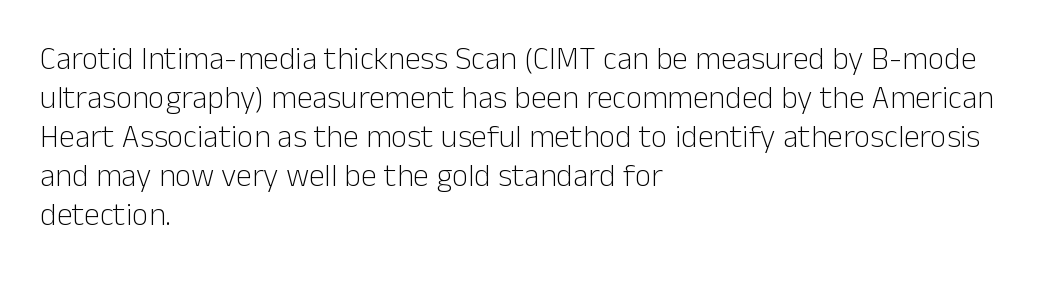
Q: Is the text bold? A: No.
Q: Is the text italic (slanted)? A: No, it is upright.
Q: Is the typeface a serif or a sans-serif typeface? A: Sans-serif.
Q: Is the text underlined? A: No.
Q: How is the paragraph aligned? A: Left-aligned.
Q: Is the spacing between letters normal or unusually wide? A: Normal.
Q: Width (condensed, normal, or wide)? A: Normal.
Q: Stroke contrast? A: Low.
Q: x-height? A: Medium.
Q: Monospaced? A: No.
